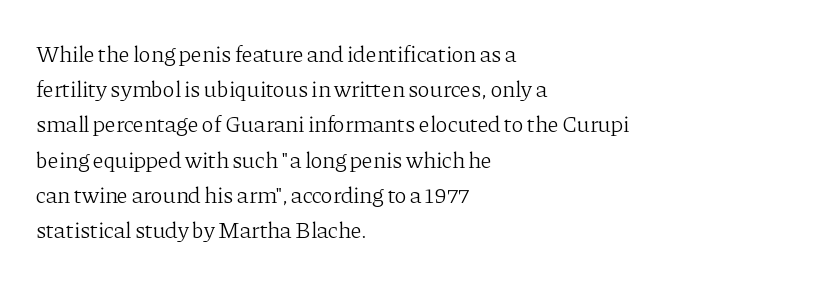
Q: Is the text bold? A: No.
Q: Is the text italic (slanted)? A: No, it is upright.
Q: Is the text underlined? A: No.
Q: How is the paragraph aligned? A: Left-aligned.
Q: Is the spacing between letters normal or unusually wide? A: Normal.
Q: Is the spacing between lines tight, normal or loose? A: Normal.
